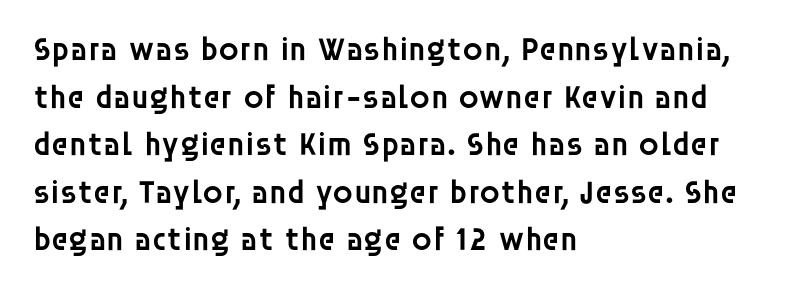
The image shows 33 px semibold sans-serif type, upright; set left-aligned, normal line spacing (1.44x), normal letter spacing, not underlined; low stroke contrast and a large x-height.
